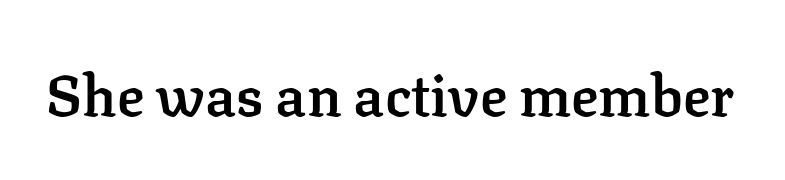
The image shows 57 px semibold serif type, upright; set normal letter spacing, not underlined; low stroke contrast and a medium x-height.
